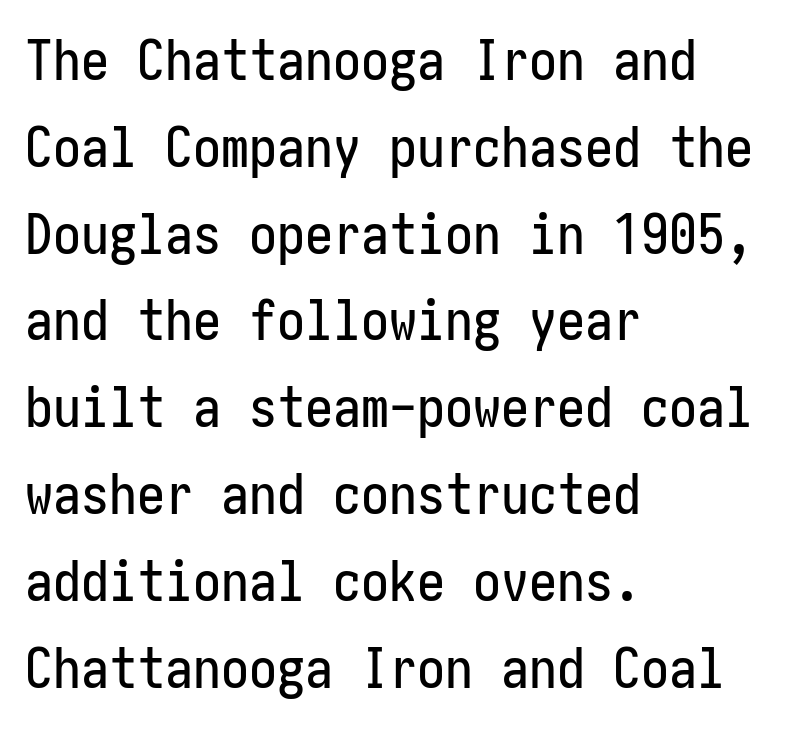
Tall strokes in this sample are plumb rather than angled. Line spacing here is normal. Check the space under the baseline: it is left empty. Each letter's strokes conclude bluntly, with no projecting serifs. Letter spacing: default.
